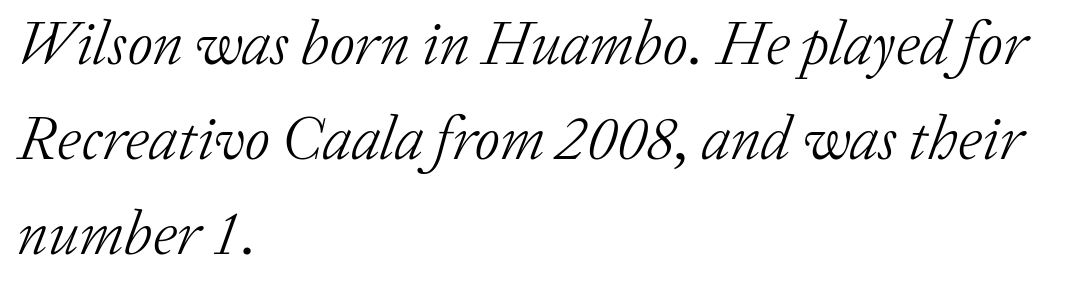
{"serif": "yes", "italic": "yes", "lean": "right", "slant_degrees": 20, "bold": "no", "weight": "light", "width": "normal", "stroke_contrast": "low", "x_height": "medium", "monospaced": "no", "underline": "no", "align": "left", "line_spacing": "normal", "line_spacing_ratio": 1.53, "letter_spacing": "normal", "letter_spacing_em": 0.0, "glyph_px": 62}
